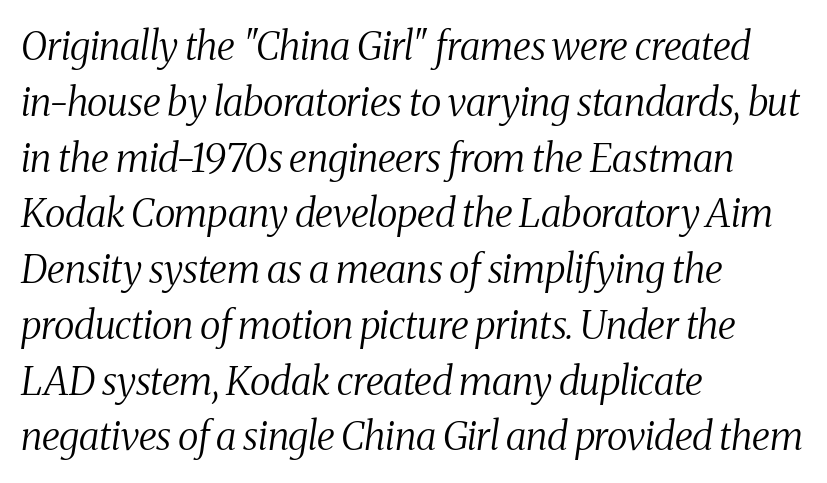
{"serif": "yes", "italic": "yes", "lean": "right", "slant_degrees": 8, "bold": "no", "weight": "regular", "width": "condensed", "stroke_contrast": "medium", "x_height": "medium", "monospaced": "no", "underline": "no", "align": "left", "line_spacing": "normal", "line_spacing_ratio": 1.43, "letter_spacing": "normal", "letter_spacing_em": 0.0, "glyph_px": 39}
